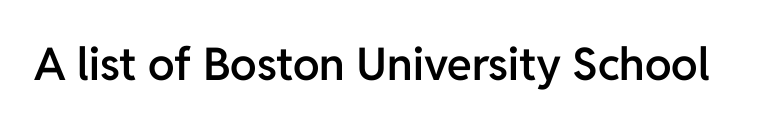
The type is set solid horizontally, with unmodified tracking. Each letter keeps its own natural width here, so spacing adapts to shape. Nope, not italic — everything's standing straight. This is moderately heavy type, rendered in semibold.
